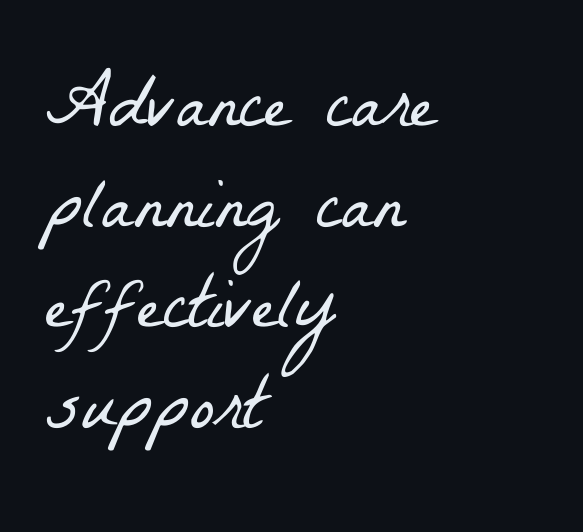
The weight would be labelled regular, book, light, or lighter still. The glyphs in this specimen are seriffed. Quick note: interline space is typical. Reading down the block, your eye returns to a fixed left position each line. The words here are not underlined. Here the glyphs are tracked normally, forming tight word shapes.
